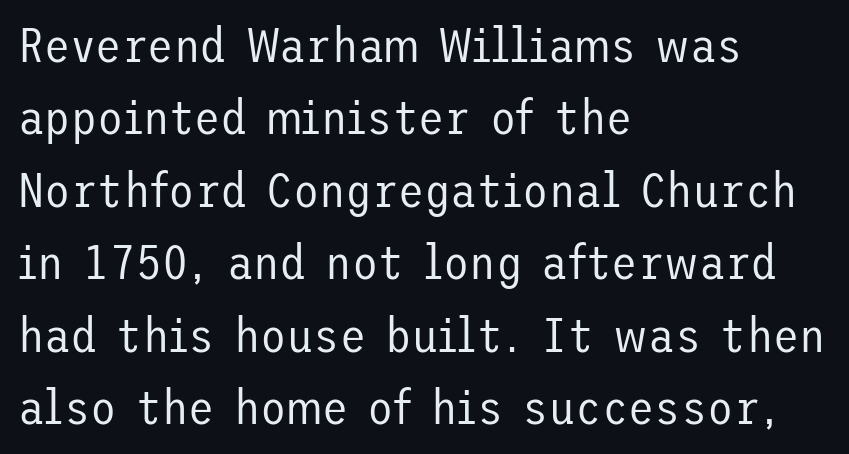
Q: Is the text bold? A: No.
Q: Is the text italic (slanted)? A: No, it is upright.
Q: Is the typeface a serif or a sans-serif typeface? A: Sans-serif.
Q: Is the text underlined? A: No.
Q: How is the paragraph aligned? A: Left-aligned.
Q: Is the spacing between letters normal or unusually wide? A: Normal.
Q: Is the spacing between lines tight, normal or loose? A: Normal.
Q: Width (condensed, normal, or wide)? A: Normal.
Q: Stroke contrast? A: Low.
Q: x-height? A: Medium.
